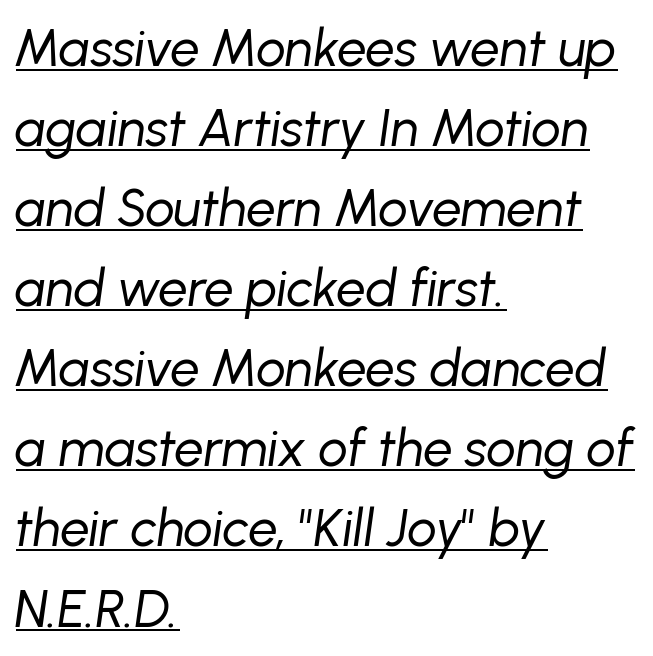
{"italic": "yes", "lean": "right", "slant_degrees": 8, "bold": "no", "weight": "regular", "width": "normal", "stroke_contrast": "low", "x_height": "medium", "monospaced": "no", "underline": "yes", "align": "left", "line_spacing": "normal", "line_spacing_ratio": 1.54, "letter_spacing": "normal", "letter_spacing_em": 0.0, "glyph_px": 52}
